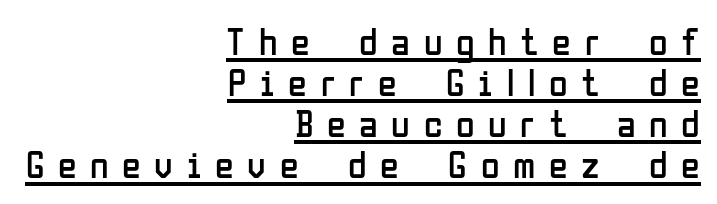
The type sits square on the baseline with zero lean. Here the designer chose a conventional face with non-uniform glyph widths. What decoration does the sample have? An underline. Leading: reduced. No chunkiness to these letters — they're not bold.
